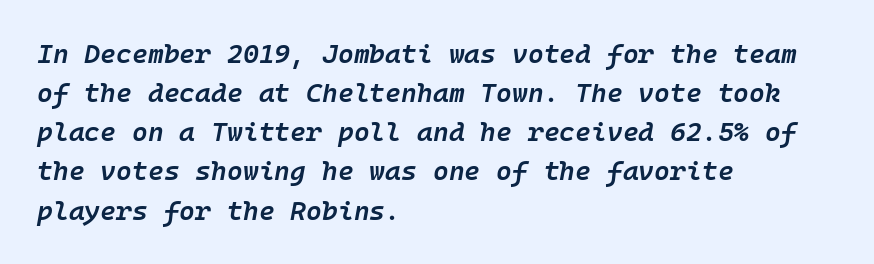
The image shows 27 px text type, italic (leaning right); set left-aligned, normal line spacing (1.45x), normal letter spacing, not underlined.
